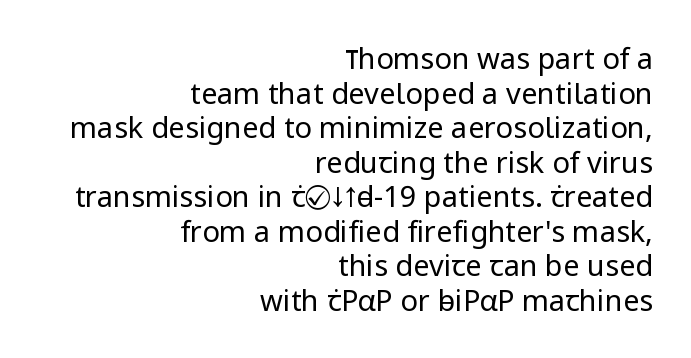
The image shows 29 px regular-weight sans-serif type, upright; set right-aligned, line spacing 1.19x, normal letter spacing, not underlined; low stroke contrast and a medium x-height.
